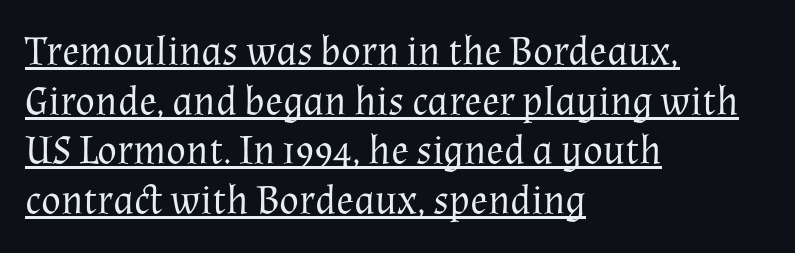
The specimen reads as upright at a glance. There is no visible air inserted between adjacent glyphs. The rendered words wear a rule along their underside. Classification — serif.
